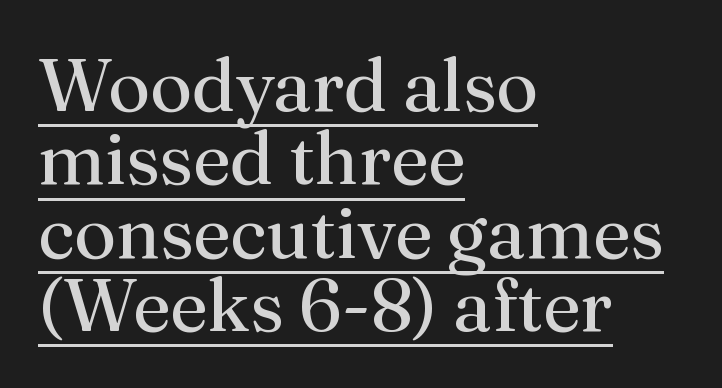
The image shows 74 px regular-weight serif type, upright; set left-aligned, tight line spacing (0.99x), normal letter spacing, underlined; medium stroke contrast and a medium x-height.
